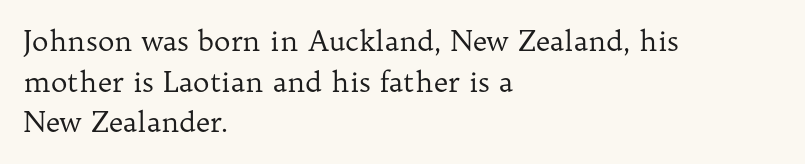
{"serif": "yes", "italic": "no", "bold": "no", "weight": "regular", "width": "normal", "stroke_contrast": "low", "x_height": "medium", "monospaced": "no", "underline": "no", "align": "left", "line_spacing": "normal", "line_spacing_ratio": 1.45, "letter_spacing": "normal", "letter_spacing_em": 0.0, "glyph_px": 28}
